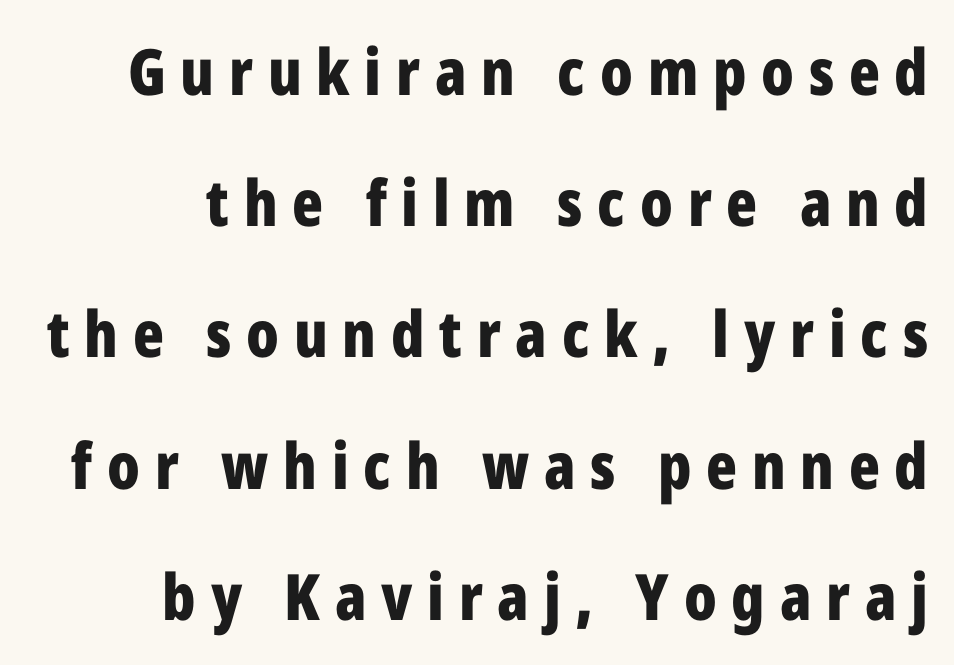
Observe the absence of serifs on each vertical stroke in this sample. The lettering stays uniformly vertical, giving the passage a roman look. Quick note: interline space is abundant. Chunky letters — that's bold for sure. The line texture is sparse and dotted thanks to wide tracking.
